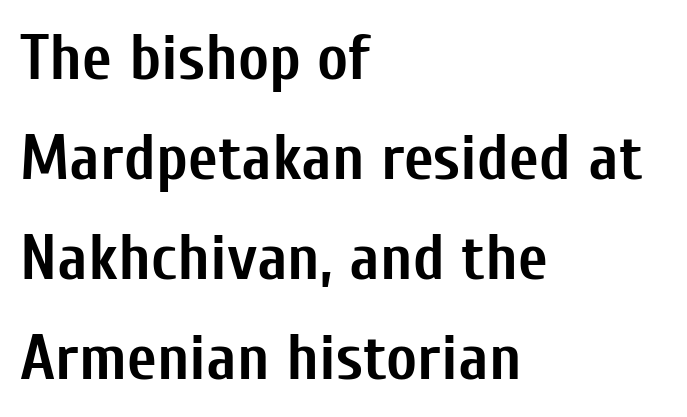
{"serif": "no", "italic": "no", "bold": "yes", "weight": "semibold", "width": "condensed", "stroke_contrast": "low", "x_height": "medium", "monospaced": "no", "underline": "no", "align": "left", "line_spacing": "normal", "line_spacing_ratio": 1.54, "letter_spacing": "normal", "letter_spacing_em": 0.0, "glyph_px": 65}
